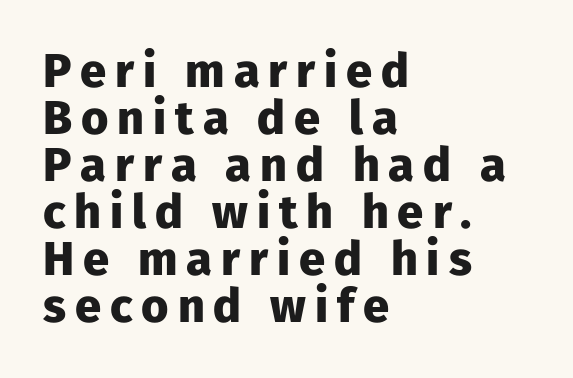
{"serif": "no", "italic": "no", "bold": "yes", "weight": "heavy", "width": "normal", "stroke_contrast": "low", "x_height": "medium", "monospaced": "no", "underline": "no", "align": "left", "line_spacing": "tight", "line_spacing_ratio": 1.0, "glyph_px": 47}
